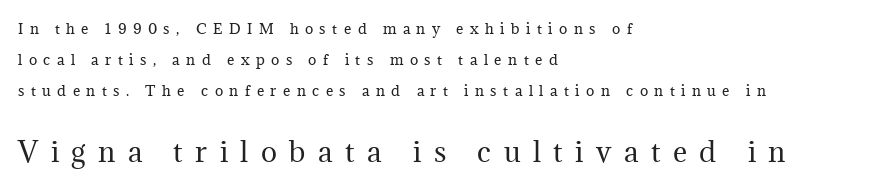
All the whitespace from short lines collects on the right. The designer dialed line spacing up above the default. The characters are drawn with everyday or finer stroke widths. The letters are spread apart with noticeably loose tracking. A clean baseline with only descenders dipping below it. Scale increases going downward across the two blocks.
